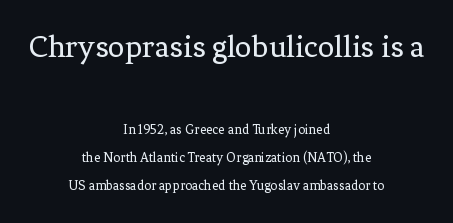
The image shows 33 px regular-weight serif type, upright; set centered, loose line spacing (2.01x), normal letter spacing, not underlined; the first (top) block is 2.36x larger; low stroke contrast and a medium x-height.
